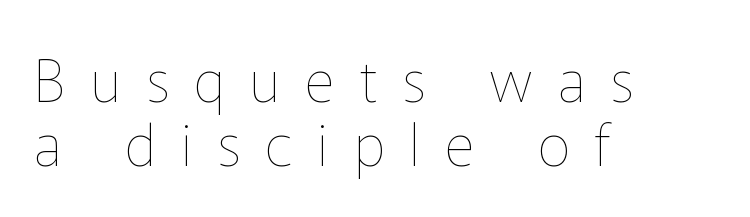
Q: Is the text bold? A: No.
Q: Is the text italic (slanted)? A: No, it is upright.
Q: Is the text underlined? A: No.
Q: How is the paragraph aligned? A: Left-aligned.
Q: Is the spacing between letters normal or unusually wide? A: Unusually wide.
Q: Is the spacing between lines tight, normal or loose? A: Tight.
Q: Width (condensed, normal, or wide)? A: Normal.
Q: Stroke contrast? A: Low.
Q: x-height? A: Medium.
Q: Monospaced? A: No.
